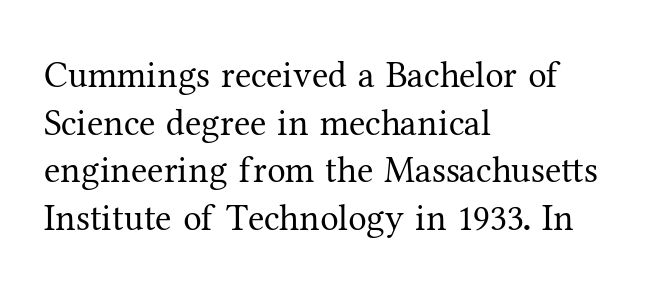
Q: Is the text bold? A: No.
Q: Is the text italic (slanted)? A: No, it is upright.
Q: Is the typeface a serif or a sans-serif typeface? A: Serif.
Q: Is the text underlined? A: No.
Q: How is the paragraph aligned? A: Left-aligned.
Q: Is the spacing between letters normal or unusually wide? A: Normal.
Q: Is the spacing between lines tight, normal or loose? A: Normal.
Q: Width (condensed, normal, or wide)? A: Normal.
Q: Stroke contrast? A: Medium.
Q: x-height? A: Medium.
Q: Monospaced? A: No.
